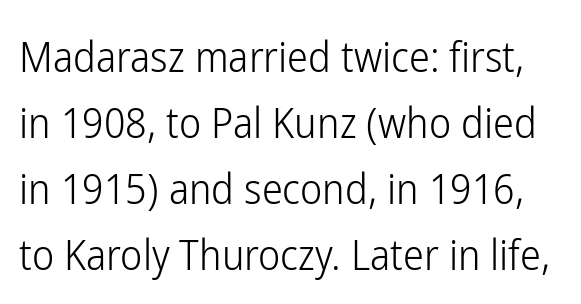
Q: Is the text bold? A: No.
Q: Is the text italic (slanted)? A: No, it is upright.
Q: Is the typeface a serif or a sans-serif typeface? A: Sans-serif.
Q: Is the text underlined? A: No.
Q: Is the spacing between letters normal or unusually wide? A: Normal.
Q: Is the spacing between lines tight, normal or loose? A: Normal.
Q: Width (condensed, normal, or wide)? A: Condensed.
Q: Stroke contrast? A: Low.
Q: x-height? A: Medium.
Q: Monospaced? A: No.
